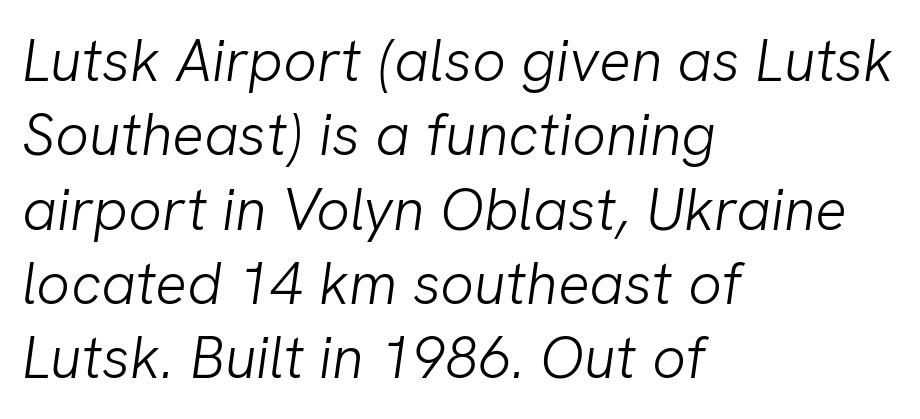
Here the designer chose a conventional face with non-uniform glyph widths. Is the letter spacing exaggerated? No — it looks like the ordinary default. The text was rendered using a sans face with plain stroke endings. A typesetter would call this leading conventional body-copy spacing.
